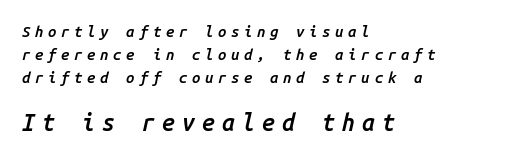
{"italic": "yes", "lean": "right", "slant_degrees": 14, "bold": "semi", "underline": "no", "align": "left", "line_spacing": "normal", "line_spacing_ratio": 1.53, "letter_spacing": "wide", "letter_spacing_em": 0.31, "larger_block": "second", "size_ratio": 1.53, "glyph_px": 23}
